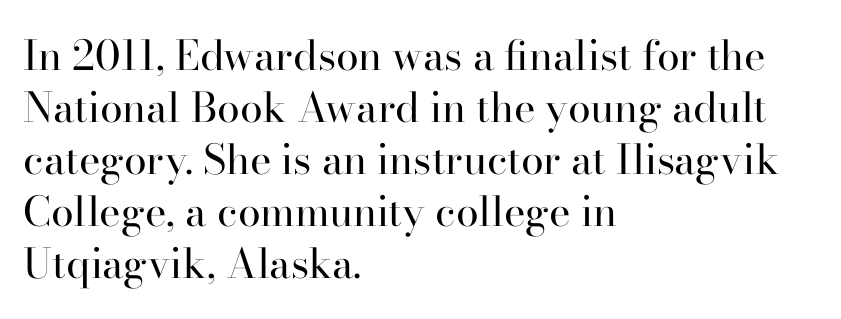
Q: Is the text bold? A: No.
Q: Is the text italic (slanted)? A: No, it is upright.
Q: Is the typeface a serif or a sans-serif typeface? A: Serif.
Q: Is the text underlined? A: No.
Q: How is the paragraph aligned? A: Left-aligned.
Q: Is the spacing between letters normal or unusually wide? A: Normal.
Q: Is the spacing between lines tight, normal or loose? A: Normal.
Q: Width (condensed, normal, or wide)? A: Normal.
Q: Stroke contrast? A: High.
Q: x-height? A: Small.
Q: Monospaced? A: No.
